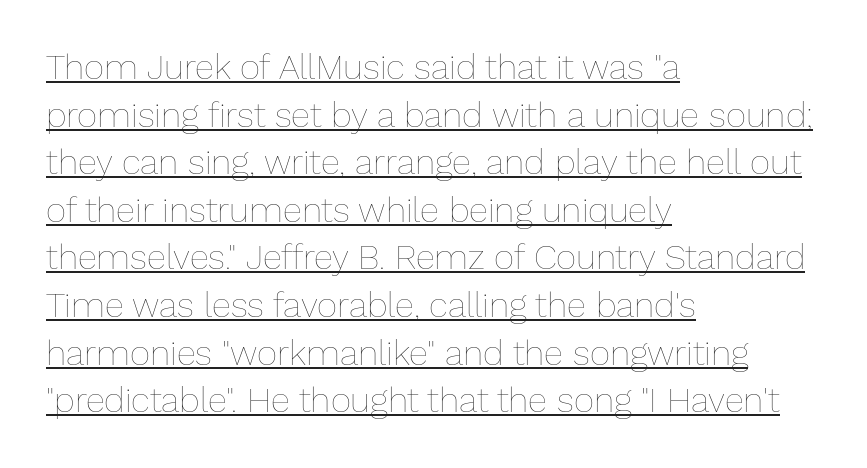
Q: Is the text bold? A: No.
Q: Is the text italic (slanted)? A: No, it is upright.
Q: Is the text underlined? A: Yes.
Q: How is the paragraph aligned? A: Left-aligned.
Q: Is the spacing between letters normal or unusually wide? A: Normal.
Q: Is the spacing between lines tight, normal or loose? A: Normal.
Q: Width (condensed, normal, or wide)? A: Normal.
Q: Stroke contrast? A: Low.
Q: x-height? A: Medium.
Q: Monospaced? A: No.
